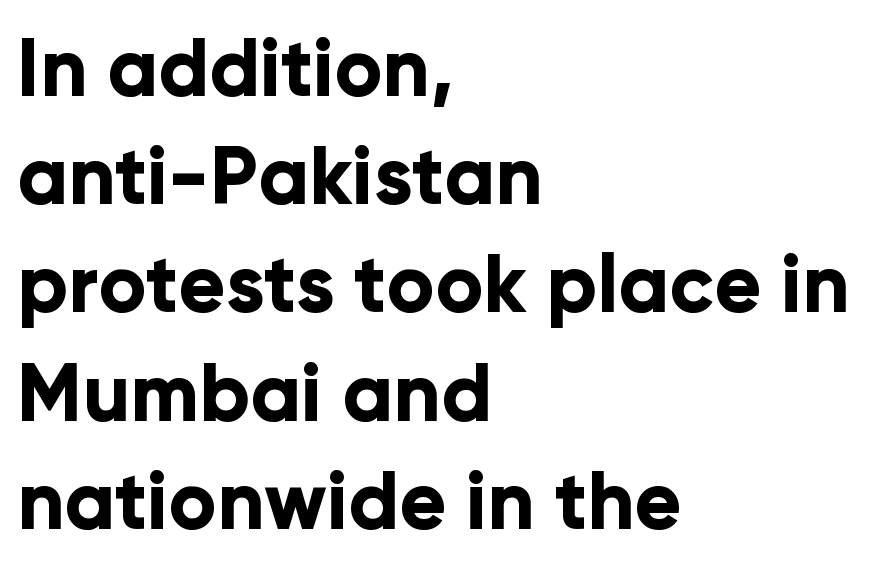
The image shows 79 px bold sans-serif type, upright; set left-aligned, normal line spacing (1.37x), normal letter spacing, not underlined; low stroke contrast and a medium x-height.
